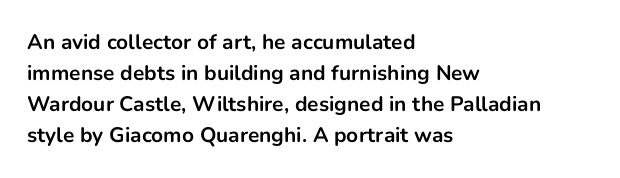
{"italic": "no", "bold": "yes", "underline": "no", "align": "left", "line_spacing": "normal", "line_spacing_ratio": 1.48, "letter_spacing": "normal", "letter_spacing_em": 0.0, "glyph_px": 21}
